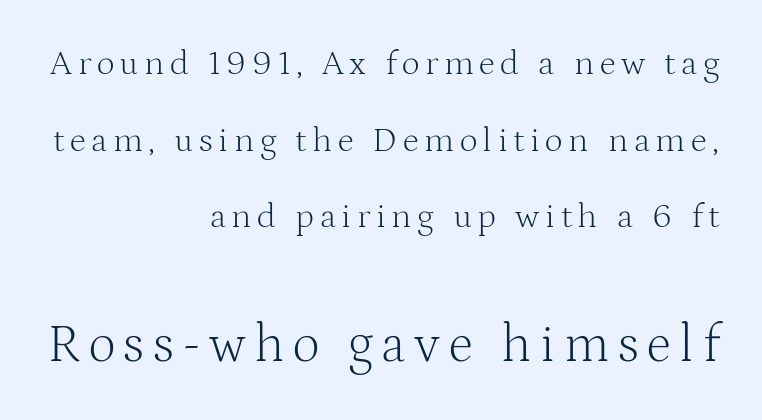
{"serif": "yes", "italic": "no", "bold": "no", "weight": "light", "width": "normal", "stroke_contrast": "medium", "x_height": "medium", "monospaced": "no", "underline": "no", "align": "right", "line_spacing": "loose", "line_spacing_ratio": 2.19, "larger_block": "second", "size_ratio": 1.51, "glyph_px": 53}
